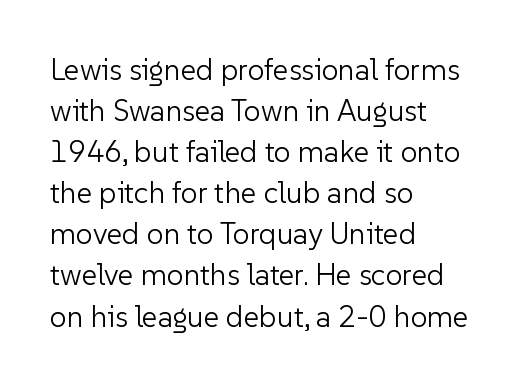
Q: Is the text bold? A: No.
Q: Is the text italic (slanted)? A: No, it is upright.
Q: Is the typeface a serif or a sans-serif typeface? A: Sans-serif.
Q: Is the text underlined? A: No.
Q: How is the paragraph aligned? A: Left-aligned.
Q: Is the spacing between letters normal or unusually wide? A: Normal.
Q: Is the spacing between lines tight, normal or loose? A: Normal.
Q: Width (condensed, normal, or wide)? A: Normal.
Q: Stroke contrast? A: Low.
Q: x-height? A: Medium.
Q: Monospaced? A: No.
